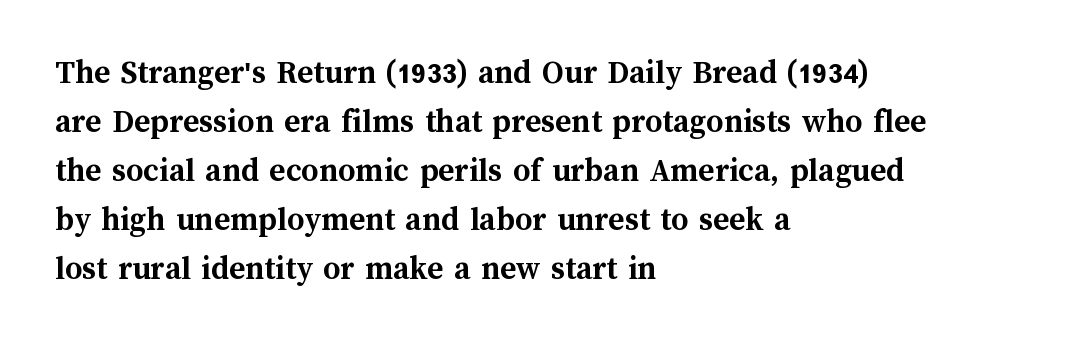
The image shows 34 px semibold type, upright; set left-aligned, normal line spacing (1.44x), normal letter spacing, not underlined; medium stroke contrast and a medium x-height.
